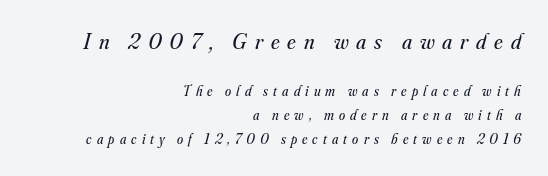
{"italic": "yes", "lean": "right", "slant_degrees": 16, "bold": "no", "underline": "no", "align": "right", "line_spacing_ratio": 1.71, "letter_spacing": "wide", "letter_spacing_em": 0.36, "larger_block": "first", "size_ratio": 1.57, "glyph_px": 22}
